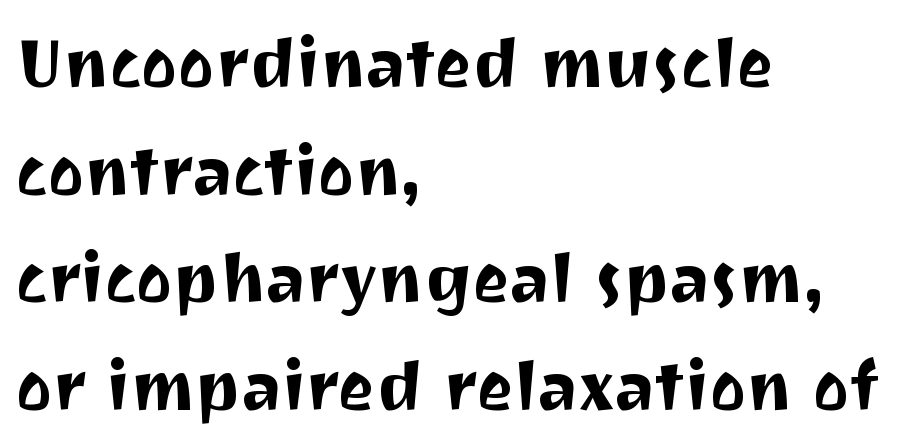
Q: Is the text italic (slanted)? A: No, it is upright.
Q: Is the typeface a serif or a sans-serif typeface? A: Sans-serif.
Q: Is the text underlined? A: No.
Q: How is the paragraph aligned? A: Left-aligned.
Q: Is the spacing between letters normal or unusually wide? A: Normal.
Q: Is the spacing between lines tight, normal or loose? A: Normal.
Q: Width (condensed, normal, or wide)? A: Normal.
Q: Stroke contrast? A: Medium.
Q: x-height? A: Medium.
Q: Monospaced? A: No.
